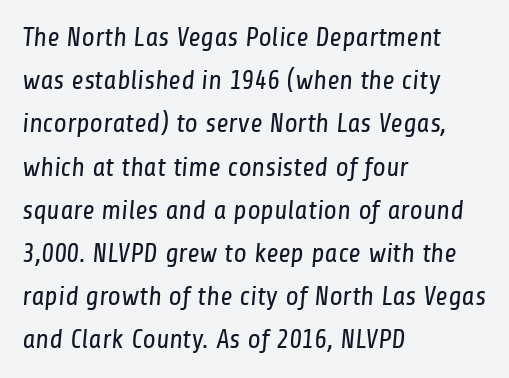
{"bold": "no", "underline": "no", "align": "left", "line_spacing": "normal", "line_spacing_ratio": 1.6, "letter_spacing": "normal", "letter_spacing_em": 0.0, "glyph_px": 27}
